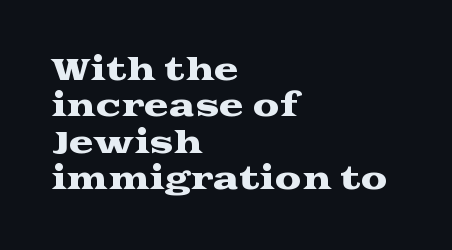
Each word holds together tightly as a unit, with standard inter-letter gaps. The lettering holds an erect, upright posture throughout. No word sits above an underline. You could not count columns in this text — the font is proportionally spaced. The passage is arranged the way most books set body copy — flush left. Type style note: has serifs.
